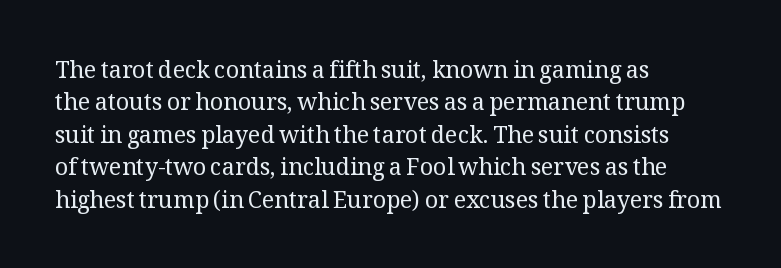
{"italic": "no", "bold": "no", "underline": "no", "align": "left", "line_spacing": "normal", "line_spacing_ratio": 1.41, "letter_spacing": "normal", "letter_spacing_em": 0.0, "glyph_px": 23}
